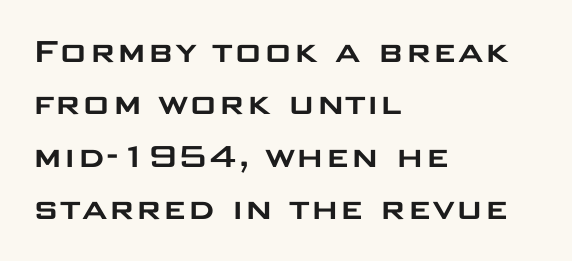
{"serif": "no", "italic": "no", "width": "wide", "stroke_contrast": "low", "x_height": "large", "monospaced": "no", "underline": "no", "align": "left", "line_spacing": "normal", "line_spacing_ratio": 1.34, "letter_spacing": "normal", "letter_spacing_em": 0.0, "glyph_px": 39}
